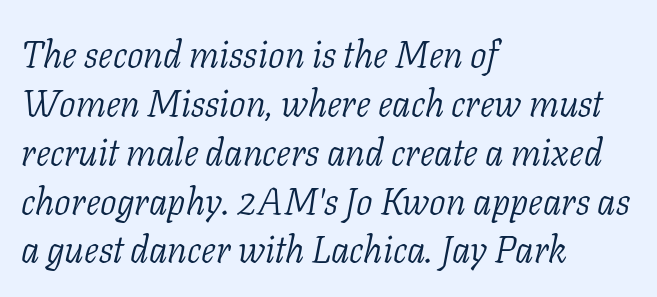
Q: Is the text bold? A: No.
Q: Is the text italic (slanted)? A: Yes, it leans right by about 11 degrees.
Q: Is the typeface a serif or a sans-serif typeface? A: Serif.
Q: Is the text underlined? A: No.
Q: How is the paragraph aligned? A: Left-aligned.
Q: Is the spacing between letters normal or unusually wide? A: Normal.
Q: Is the spacing between lines tight, normal or loose? A: Normal.
Q: Width (condensed, normal, or wide)? A: Normal.
Q: Stroke contrast? A: Low.
Q: x-height? A: Medium.
Q: Monospaced? A: No.
